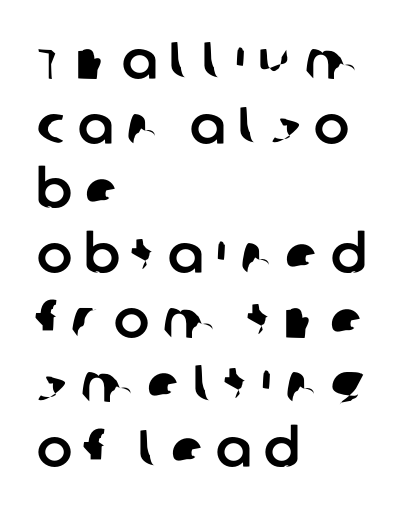
{"serif": "no", "width": "normal", "stroke_contrast": "low", "x_height": "large", "monospaced": "no", "underline": "no", "align": "left", "line_spacing_ratio": 1.22, "letter_spacing": "wide", "letter_spacing_em": 0.24, "glyph_px": 53}
